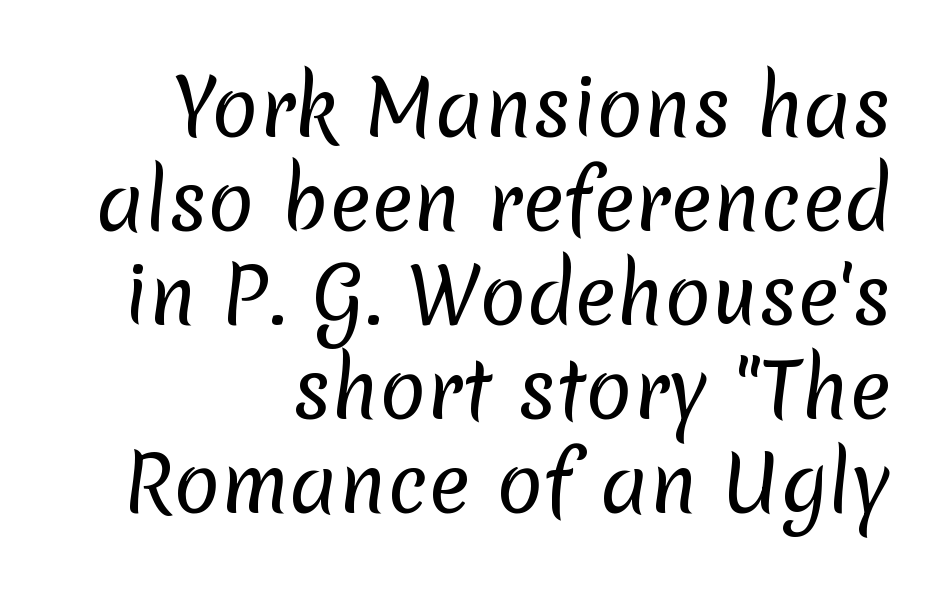
The image shows 77 px regular-weight sans-serif type; set right-aligned, line spacing 1.22x, normal letter spacing, not underlined; low stroke contrast and a medium x-height.
